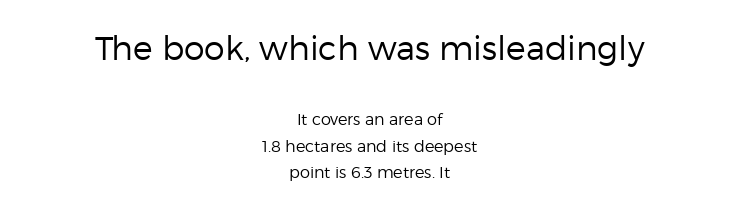
Whoever set this made the first block the dominant, larger element. This rendering features lettering with no underline. Line starts and ends both wander, symmetrically. The leading is moderate, giving the passage an even texture. Ascenders rise straight up at ninety degrees. Weight: in the light-to-regular range.
